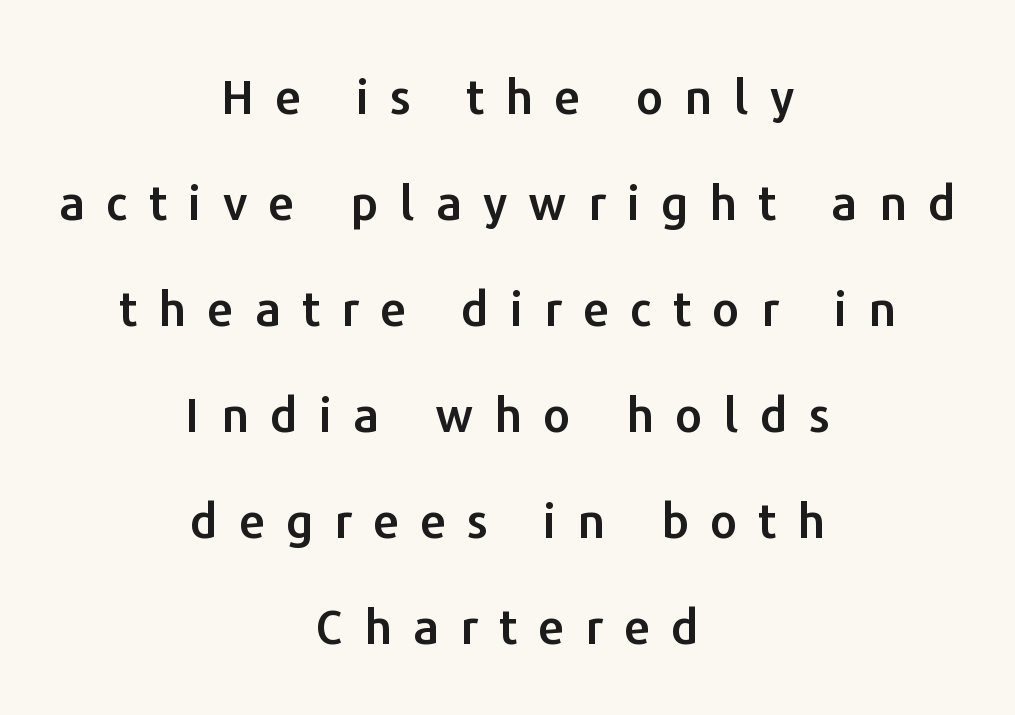
The image shows 48 px sans-serif type, upright; set centered, loose line spacing (2.21x), unusually wide letter spacing (+0.44 em), not underlined; low stroke contrast and a medium x-height.
